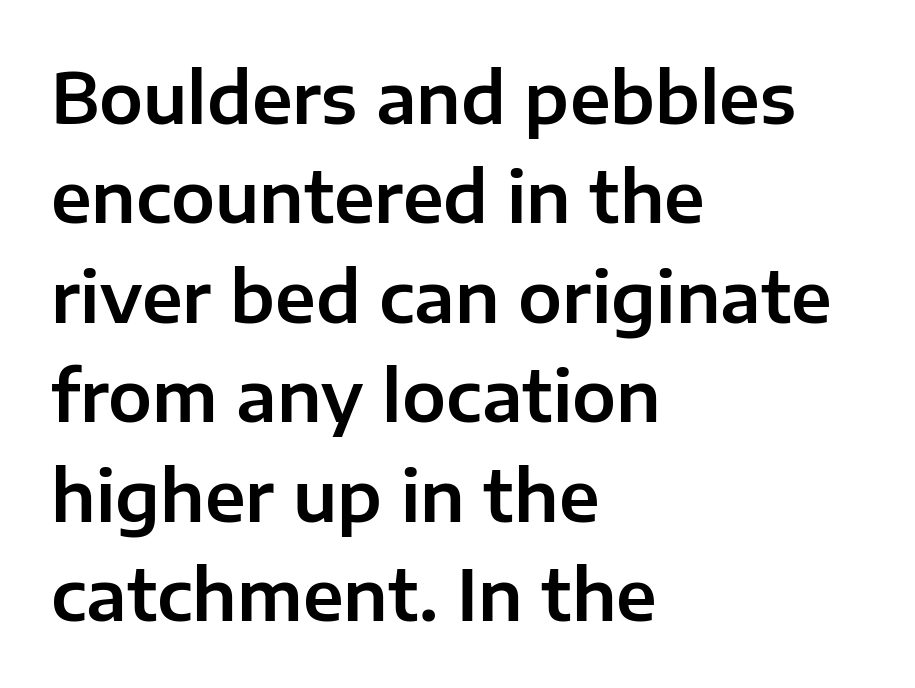
Q: Is the text italic (slanted)? A: No, it is upright.
Q: Is the typeface a serif or a sans-serif typeface? A: Sans-serif.
Q: Is the text underlined? A: No.
Q: How is the paragraph aligned? A: Left-aligned.
Q: Is the spacing between letters normal or unusually wide? A: Normal.
Q: Is the spacing between lines tight, normal or loose? A: Normal.
Q: Width (condensed, normal, or wide)? A: Normal.
Q: Stroke contrast? A: Low.
Q: x-height? A: Medium.
Q: Monospaced? A: No.
